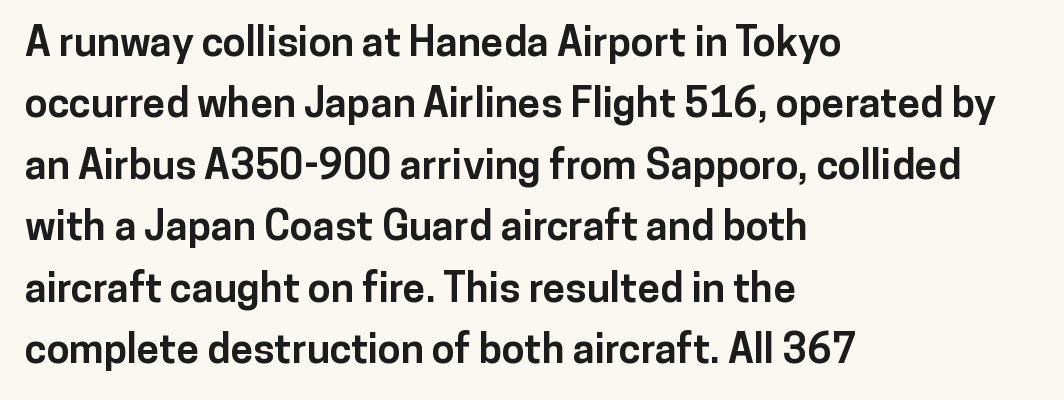
{"serif": "no", "italic": "no", "bold": "yes", "weight": "bold", "width": "normal", "stroke_contrast": "low", "x_height": "medium", "monospaced": "no", "underline": "no", "align": "left", "line_spacing": "normal", "line_spacing_ratio": 1.5, "letter_spacing": "normal", "letter_spacing_em": 0.0, "glyph_px": 41}
